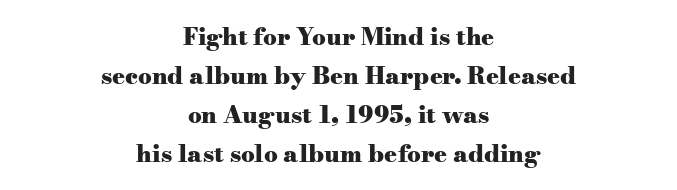
Q: Is the text bold? A: Yes.
Q: Is the text italic (slanted)? A: No, it is upright.
Q: Is the text underlined? A: No.
Q: How is the paragraph aligned? A: Centered.
Q: Is the spacing between letters normal or unusually wide? A: Normal.
Q: Is the spacing between lines tight, normal or loose? A: Normal.
